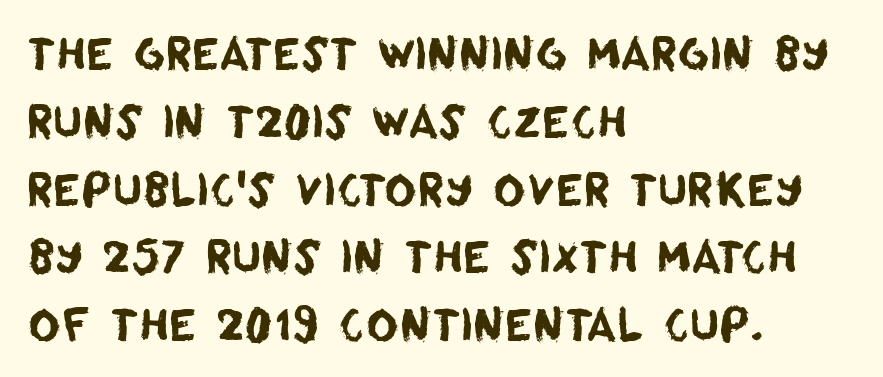
{"serif": "no", "width": "normal", "stroke_contrast": "low", "x_height": "large", "monospaced": "no", "underline": "no", "align": "left", "line_spacing": "normal", "line_spacing_ratio": 1.54, "letter_spacing": "normal", "letter_spacing_em": 0.0, "glyph_px": 44}
